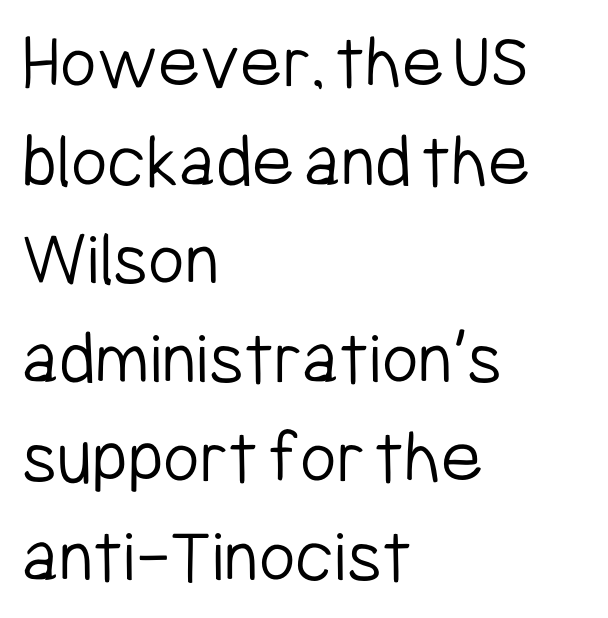
The image shows 79 px light, condensed sans-serif type, upright; set left-aligned, normal line spacing (1.25x), normal letter spacing, not underlined; low stroke contrast and a medium x-height.
